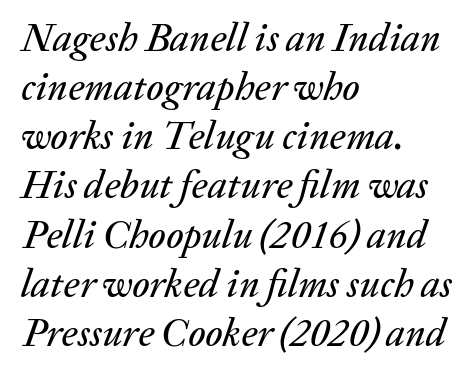
The image shows 39 px text type, italic (leaning right); set left-aligned, normal line spacing (1.26x), normal letter spacing, not underlined; low stroke contrast and a medium x-height.
